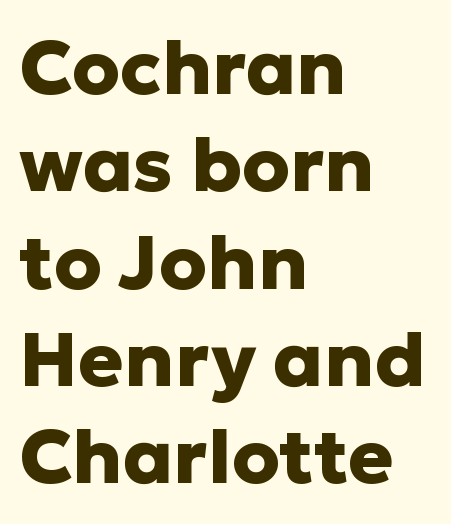
Notice how the stems are strictly vertical — no italics here. The type family on display is of the sans-serif kind. If you measured baseline to baseline, you'd find a middling distance. Type without underlining.
